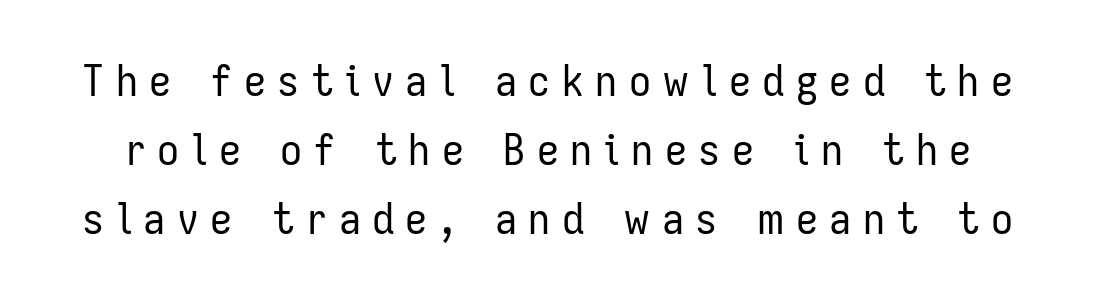
Compared with a typical body face, this is equally light or lighter still. Think of a printed novel: that variable character pitch is what you see here. Tracking here is generous; glyphs stand well apart from one another. Italic? Not at all — the glyphs are vertical. Underline: absent. What kind of face is this? One without serifs — a sans.
